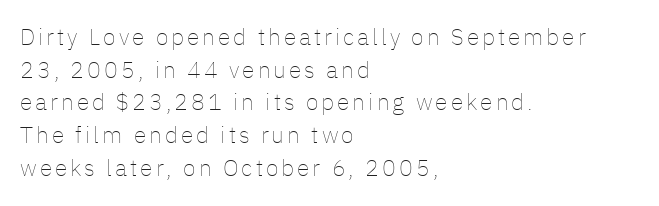
Evenly set lines give the paragraph a standard silhouette. The gap between lines stays unmarked. The passage shown is not bold in any degree. The axis of the letterforms is exactly vertical. Notice how the passage keeps a crisp vertical edge on the left only.
